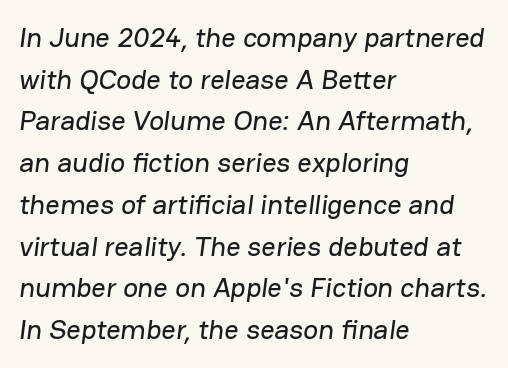
Q: Is the typeface a serif or a sans-serif typeface? A: Sans-serif.
Q: Is the text underlined? A: No.
Q: How is the paragraph aligned? A: Left-aligned.
Q: Is the spacing between letters normal or unusually wide? A: Normal.
Q: Is the spacing between lines tight, normal or loose? A: Normal.
Q: Width (condensed, normal, or wide)? A: Normal.
Q: Stroke contrast? A: Low.
Q: x-height? A: Medium.
Q: Monospaced? A: No.
